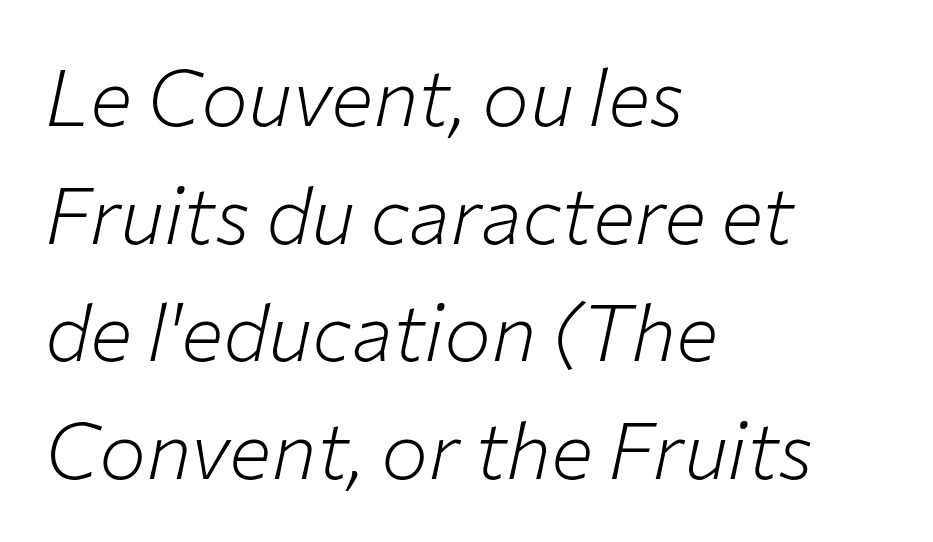
Q: Is the text bold? A: No.
Q: Is the text italic (slanted)? A: Yes, it leans right by about 12 degrees.
Q: Is the text underlined? A: No.
Q: How is the paragraph aligned? A: Left-aligned.
Q: Is the spacing between letters normal or unusually wide? A: Normal.
Q: Is the spacing between lines tight, normal or loose? A: Normal.
Q: Width (condensed, normal, or wide)? A: Normal.
Q: Stroke contrast? A: Low.
Q: x-height? A: Medium.
Q: Monospaced? A: No.
